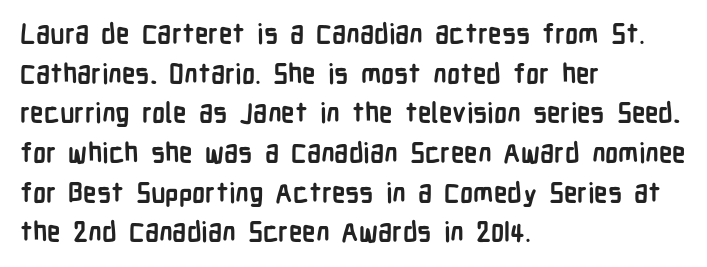
Q: Is the text bold? A: Yes.
Q: Is the text italic (slanted)? A: No, it is upright.
Q: Is the text underlined? A: No.
Q: How is the paragraph aligned? A: Left-aligned.
Q: Is the spacing between letters normal or unusually wide? A: Normal.
Q: Is the spacing between lines tight, normal or loose? A: Normal.
